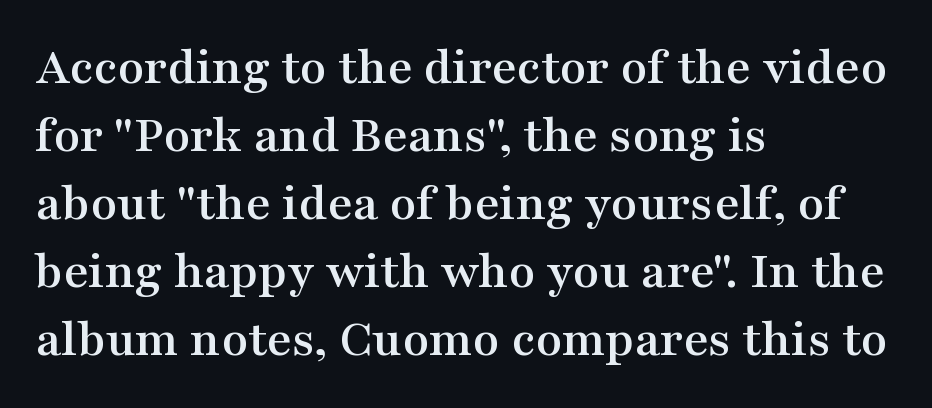
The image shows 54 px wide serif type, upright; set left-aligned, normal line spacing (1.26x), normal letter spacing, not underlined; medium stroke contrast and a medium x-height.
